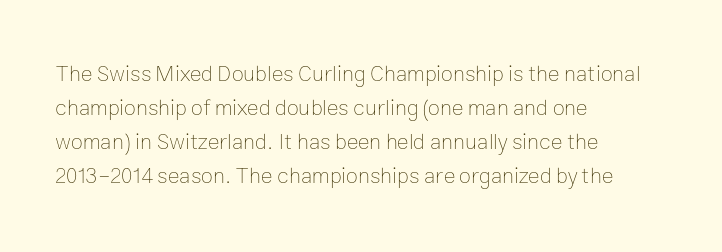
{"italic": "no", "bold": "no", "underline": "no", "align": "left", "line_spacing": "normal", "line_spacing_ratio": 1.55, "letter_spacing": "normal", "letter_spacing_em": 0.0, "glyph_px": 22}
